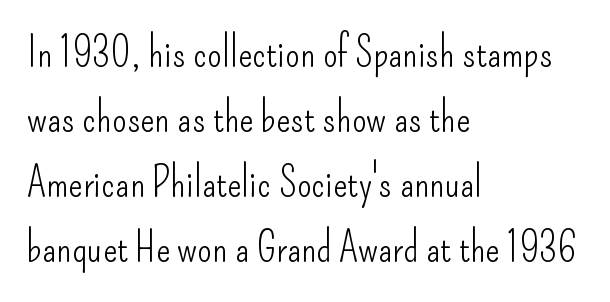
The image shows 42 px light, condensed sans-serif type, upright; set left-aligned, normal line spacing (1.55x), normal letter spacing, not underlined; low stroke contrast and a small x-height.
